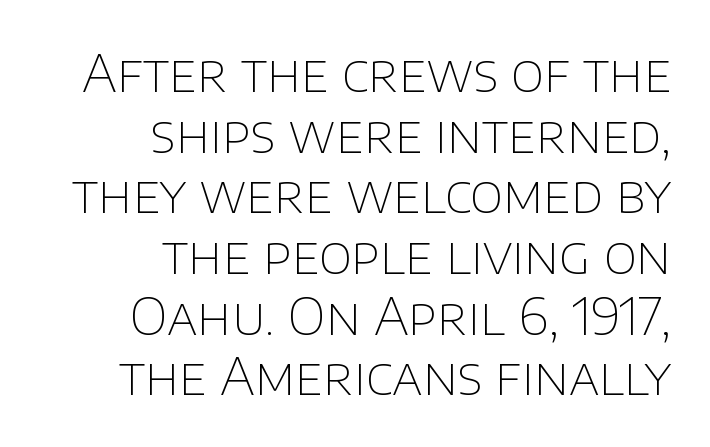
{"serif": "no", "italic": "no", "bold": "no", "weight": "thin", "width": "normal", "stroke_contrast": "low", "x_height": "large", "monospaced": "no", "underline": "no", "align": "right", "line_spacing_ratio": 1.19, "letter_spacing": "normal", "letter_spacing_em": 0.0, "glyph_px": 51}
